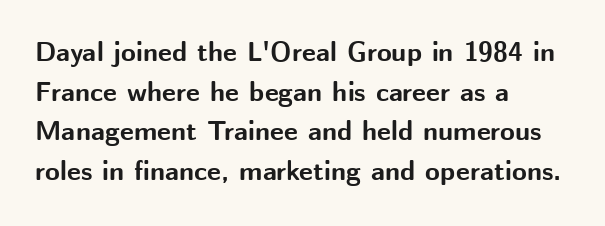
Q: Is the text bold? A: Yes.
Q: Is the text italic (slanted)? A: No, it is upright.
Q: Is the text underlined? A: No.
Q: How is the paragraph aligned? A: Left-aligned.
Q: Is the spacing between letters normal or unusually wide? A: Normal.
Q: Is the spacing between lines tight, normal or loose? A: Normal.
